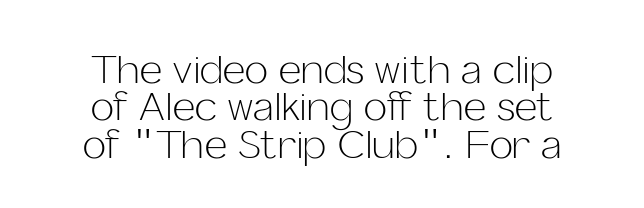
Q: Is the text bold? A: No.
Q: Is the text italic (slanted)? A: No, it is upright.
Q: Is the typeface a serif or a sans-serif typeface? A: Sans-serif.
Q: Is the text underlined? A: No.
Q: How is the paragraph aligned? A: Centered.
Q: Is the spacing between letters normal or unusually wide? A: Normal.
Q: Is the spacing between lines tight, normal or loose? A: Tight.
Q: Width (condensed, normal, or wide)? A: Normal.
Q: Stroke contrast? A: Low.
Q: x-height? A: Medium.
Q: Monospaced? A: No.
